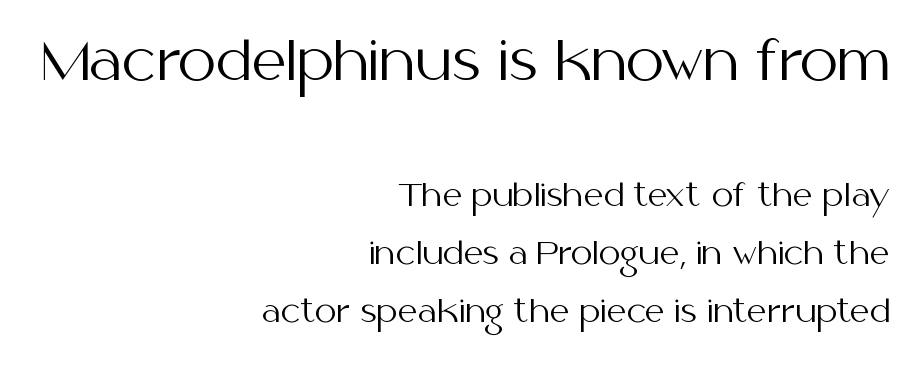
{"serif": "no", "italic": "no", "bold": "no", "weight": "regular", "width": "normal", "stroke_contrast": "medium", "x_height": "medium", "monospaced": "no", "underline": "no", "align": "right", "line_spacing_ratio": 1.88, "letter_spacing": "normal", "letter_spacing_em": 0.0, "larger_block": "first", "size_ratio": 1.74, "glyph_px": 54}
